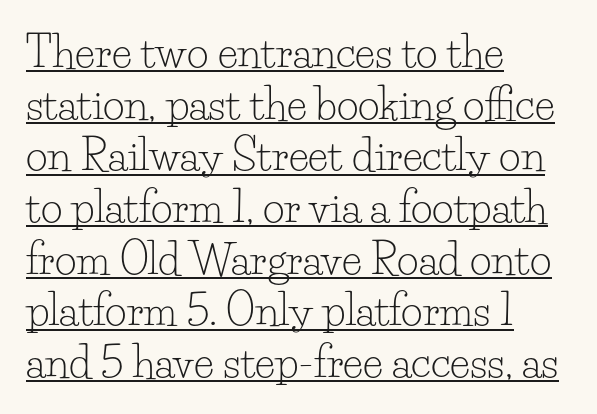
{"serif": "yes", "italic": "no", "bold": "no", "weight": "light", "width": "normal", "stroke_contrast": "low", "x_height": "small", "monospaced": "no", "underline": "yes", "align": "left", "line_spacing_ratio": 1.23, "letter_spacing": "normal", "letter_spacing_em": 0.0, "glyph_px": 42}
